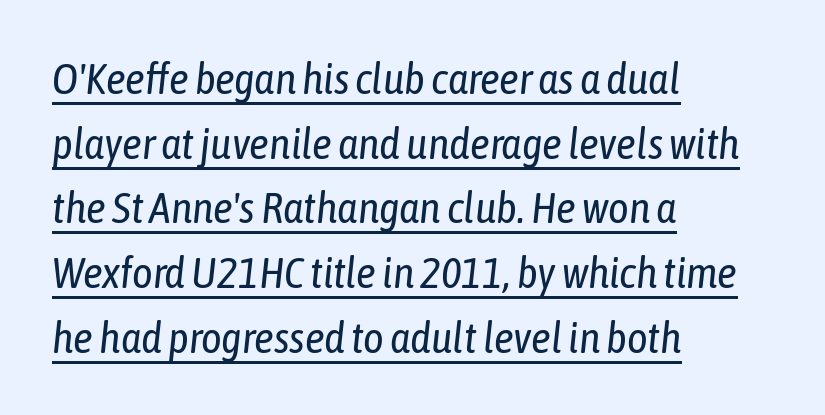
The passage shown is typed in a proportional face where columns would drift. Is the stroke heavy? The answer is a plain regular-or-lighter. Vertical spacing — default. The whole block is typeset with a tilt.
